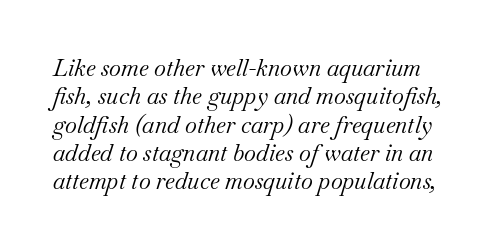
The image shows 23 px text type, italic (leaning right); set line spacing 1.23x, normal letter spacing, not underlined.
